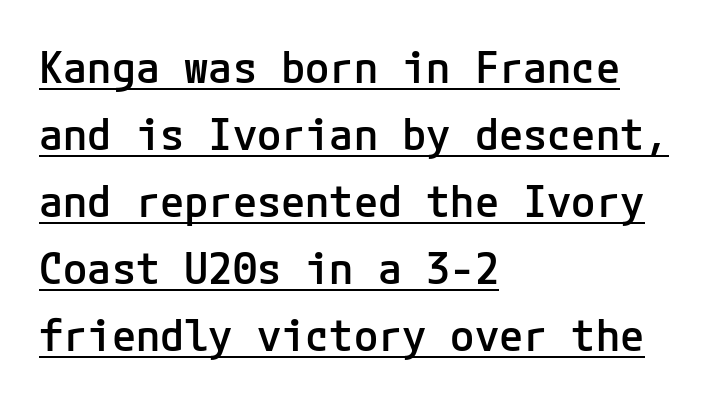
Q: Is the text bold? A: Semi-bold.
Q: Is the text italic (slanted)? A: No, it is upright.
Q: Is the typeface a serif or a sans-serif typeface? A: Sans-serif.
Q: Is the text underlined? A: Yes.
Q: How is the paragraph aligned? A: Left-aligned.
Q: Is the spacing between letters normal or unusually wide? A: Normal.
Q: Is the spacing between lines tight, normal or loose? A: Normal.
Q: Width (condensed, normal, or wide)? A: Normal.
Q: Stroke contrast? A: Low.
Q: x-height? A: Medium.
